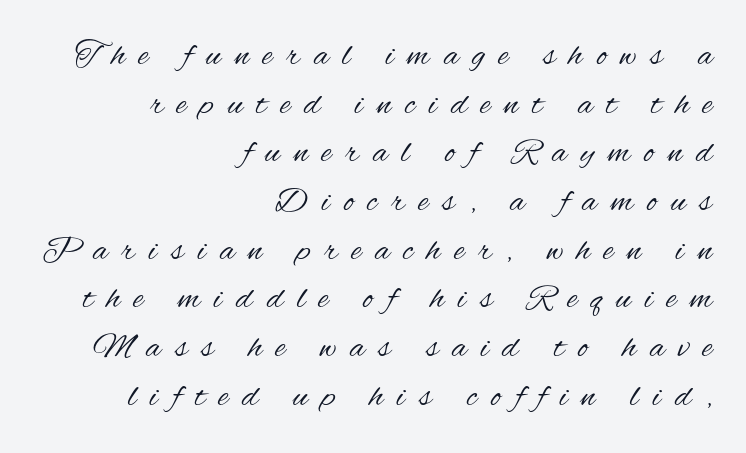
Lines of text with bare space underneath. In terms of letterspacing, this is a distinctly airy, spread setting. The ragged edge is on the left, which tells us the setting is flush right. Ink coverage per letter is moderate at most. The block of text has a typical density, with ordinary space between rows. Varying glyph widths throughout — classic text-font behaviour.
